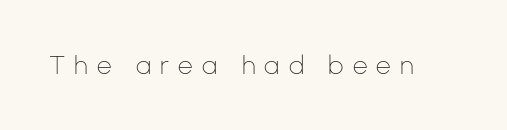
The image shows 26 px text type, upright; set unusually wide letter spacing (+0.35 em), not underlined.
